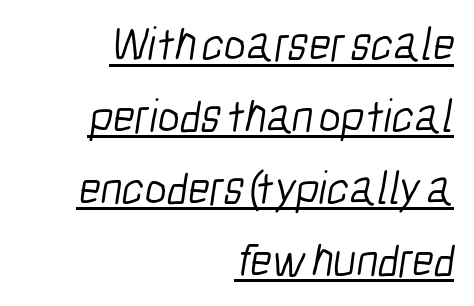
{"serif": "no", "bold": "no", "weight": "light", "width": "condensed", "stroke_contrast": "low", "x_height": "medium", "monospaced": "no", "underline": "yes", "align": "right", "line_spacing": "normal", "line_spacing_ratio": 1.53, "letter_spacing": "normal", "letter_spacing_em": 0.0, "glyph_px": 47}
